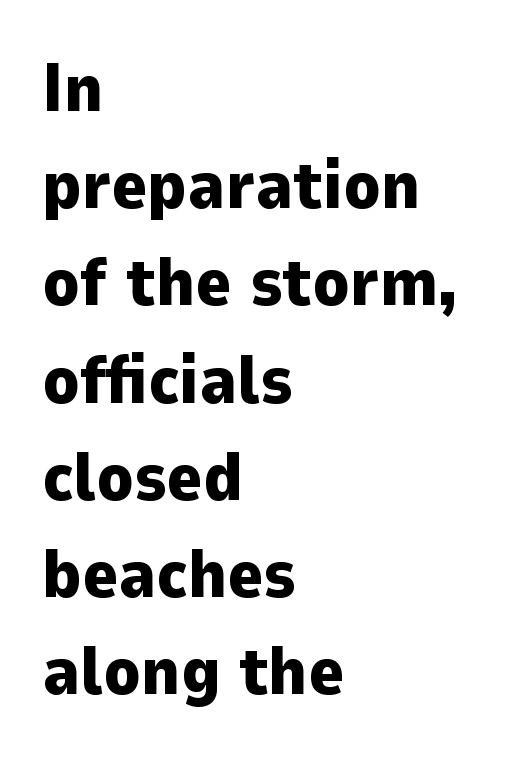
{"serif": "no", "italic": "no", "bold": "yes", "weight": "heavy", "width": "normal", "stroke_contrast": "low", "x_height": "medium", "monospaced": "no", "underline": "no", "align": "left", "line_spacing": "normal", "line_spacing_ratio": 1.43, "letter_spacing": "normal", "letter_spacing_em": 0.0, "glyph_px": 68}
